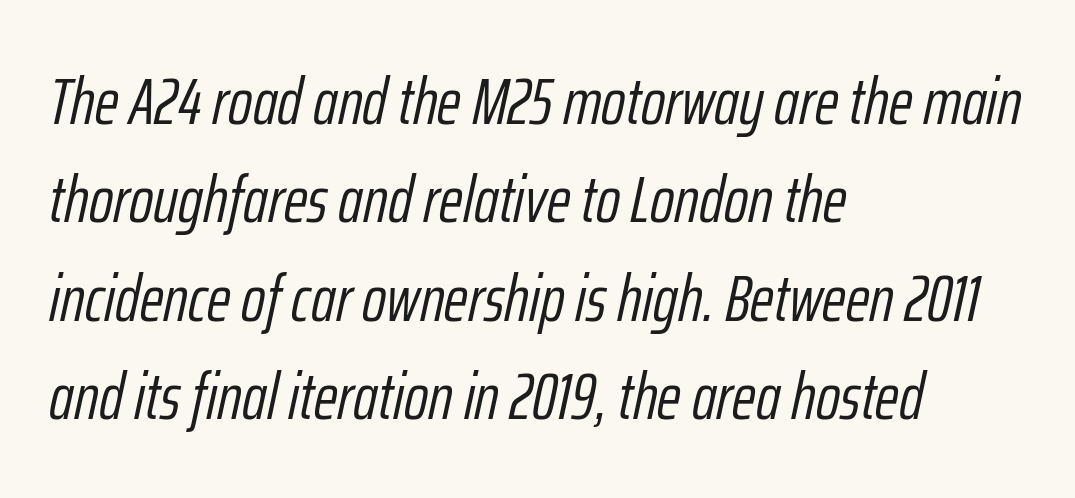
{"italic": "yes", "lean": "right", "slant_degrees": 12, "bold": "no", "weight": "light", "width": "condensed", "stroke_contrast": "low", "x_height": "medium", "monospaced": "no", "underline": "no", "align": "left", "line_spacing": "normal", "line_spacing_ratio": 1.49, "letter_spacing": "normal", "letter_spacing_em": 0.0, "glyph_px": 66}
